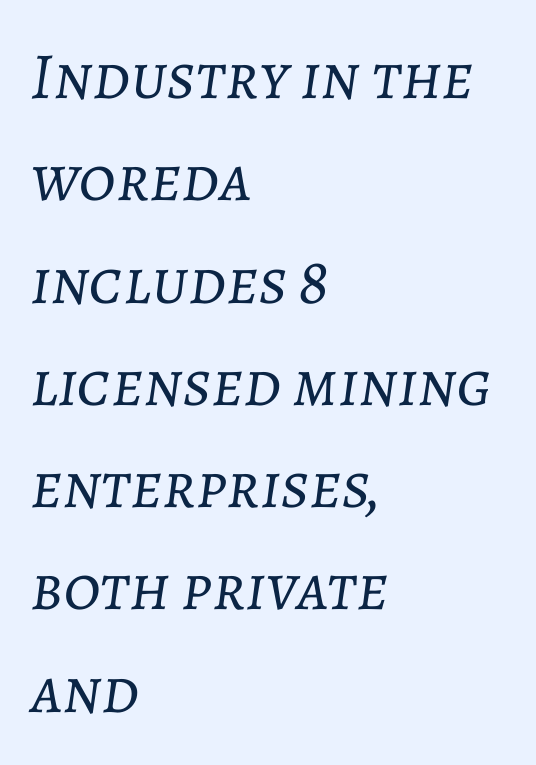
Is this a fixed-width face? No — the glyphs have proportional, varying widths. The letters sit at their default tracking, neither squeezed nor spread. Normally led — the rows are evenly, conventionally spaced. Compared with a centered layout, this one pins lines to the left instead.
